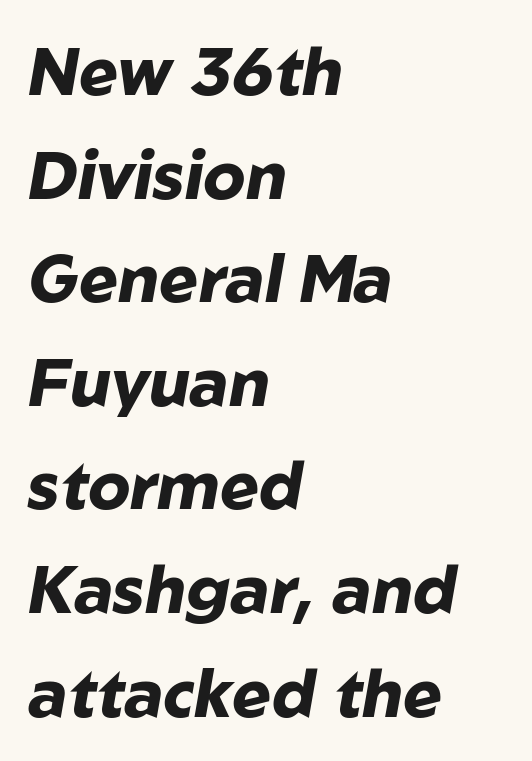
There is no visible air inserted between adjacent glyphs. Italic: yes, the glyphs are oblique. Letters rest on an invisible, unmarked baseline. Students, observe: this is what conventionally led text looks like. Proportional: the letters do not fall into vertical columns. How heavy is the stroke? Heavy — this is a bold.
